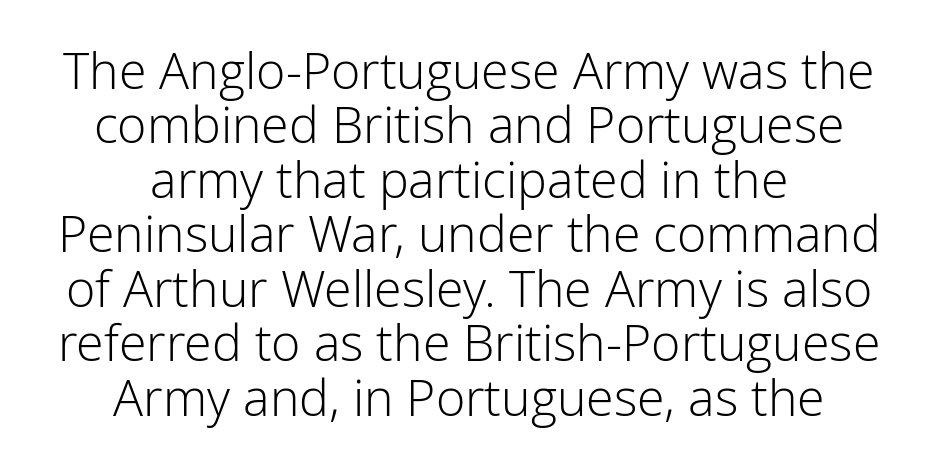
The image shows 50 px light sans-serif type, upright; set centered, tight line spacing (1.09x), normal letter spacing, not underlined; low stroke contrast and a medium x-height.
